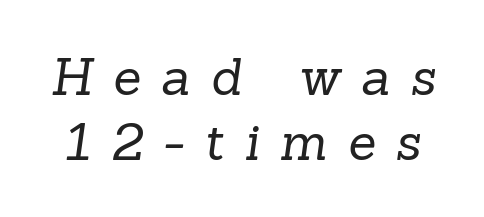
The strokes are not fattened; the text isn't bold. Each letter's strokes conclude with small projecting serifs. Check the space under the baseline: it is left empty. Observe the wide spacing: letters keep a clear distance from each other. The line-height multiplier appears to be the usual default. This sample has the flowing, uneven cadence of proportional lettering.
